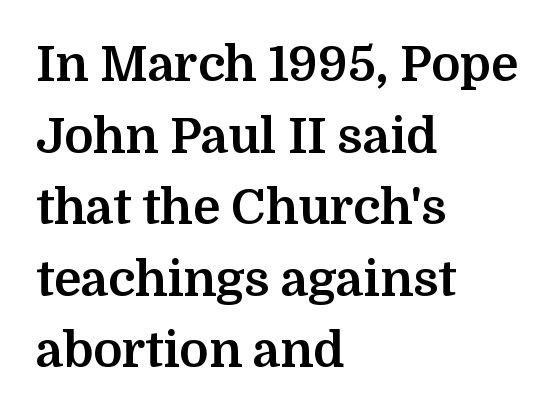
The image shows 49 px bold serif type, upright; set left-aligned, normal line spacing (1.46x), normal letter spacing, not underlined; medium stroke contrast and a medium x-height.
